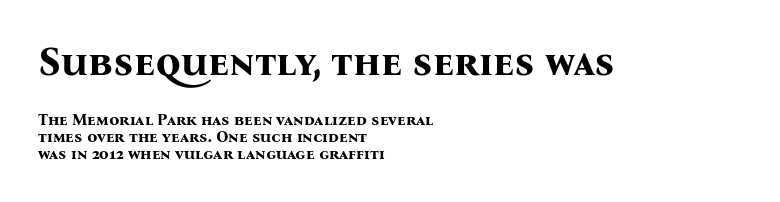
The image shows 39 px bold serif type, upright; set left-aligned, tight line spacing (1.05x), normal letter spacing, not underlined; the first (top) block is 2.44x larger; medium stroke contrast and a medium x-height.
